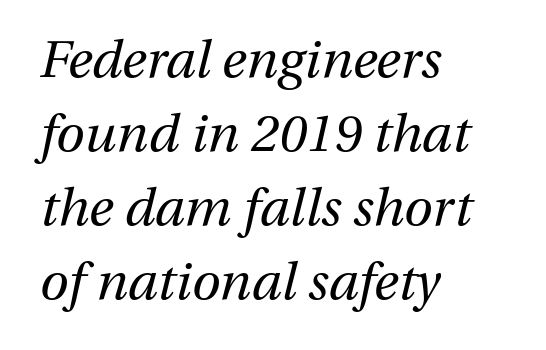
{"italic": "yes", "lean": "right", "slant_degrees": 13, "bold": "no", "weight": "regular", "width": "normal", "stroke_contrast": "medium", "x_height": "medium", "monospaced": "no", "underline": "no", "align": "left", "line_spacing": "normal", "line_spacing_ratio": 1.42, "letter_spacing": "normal", "letter_spacing_em": 0.0, "glyph_px": 52}
